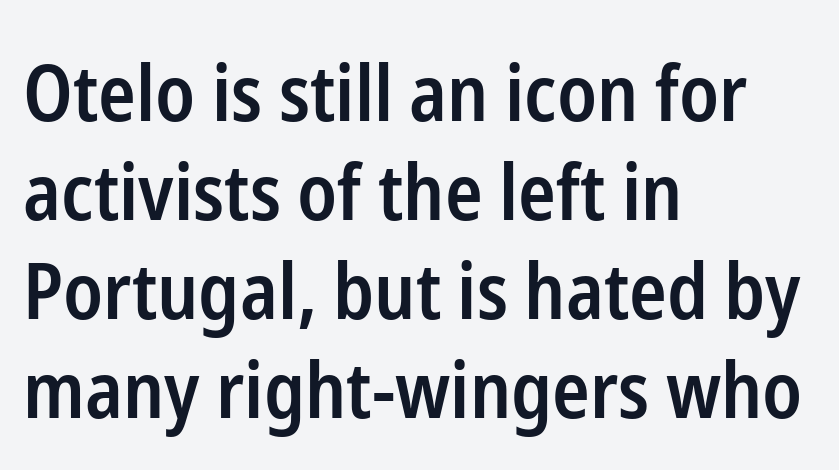
Each row of text sits above clean, open space. The face used here is proportionally spaced, like ordinary book or web type. Which margin do the lines hug? The left one — the right edge is uneven. The letters are semibold — heavier than regular but short of a full bold.
